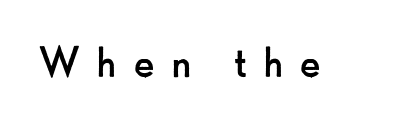
{"serif": "no", "italic": "no", "bold": "no", "weight": "regular", "width": "normal", "stroke_contrast": "low", "x_height": "small", "monospaced": "no", "underline": "no", "letter_spacing": "wide", "letter_spacing_em": 0.31, "glyph_px": 50}
